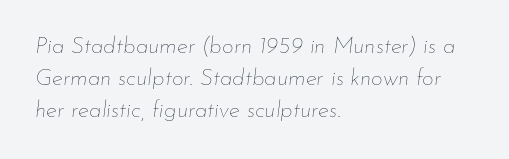
Layout note: lines flush left. This reads as an unemphasized weight, regular at the heaviest. Each new line begins a customary step beneath the previous one. The horizontal fit of the characters is conventional and even. Decoration check: the copy has no underline. Style check: oblique.
